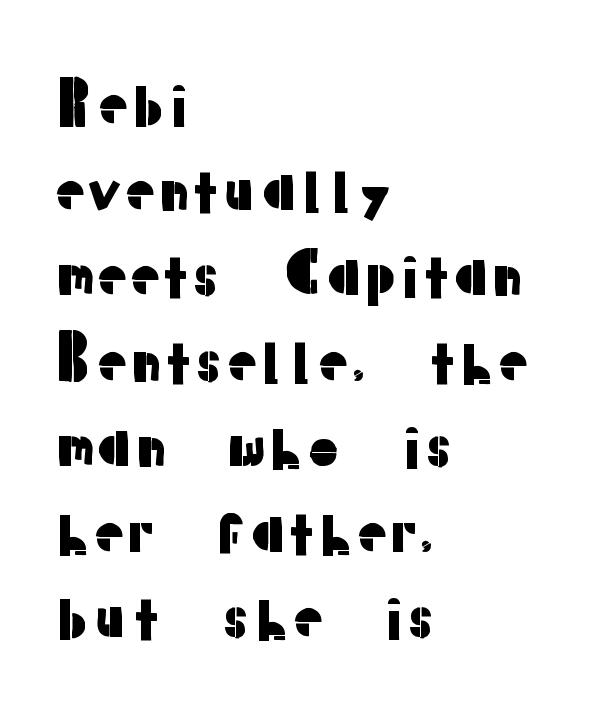
Q: Is the text italic (slanted)? A: No, it is upright.
Q: Is the typeface a serif or a sans-serif typeface? A: Sans-serif.
Q: Is the text underlined? A: No.
Q: How is the paragraph aligned? A: Left-aligned.
Q: Is the spacing between letters normal or unusually wide? A: Normal.
Q: Is the spacing between lines tight, normal or loose? A: Normal.
Q: Width (condensed, normal, or wide)? A: Normal.
Q: Stroke contrast? A: Low.
Q: x-height? A: Medium.
Q: Monospaced? A: No.
